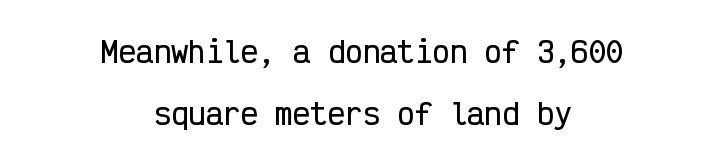
The image shows 29 px condensed sans-serif type, upright, monospaced; set centered, loose line spacing (2.13x), normal letter spacing, not underlined; low stroke contrast and a medium x-height.
